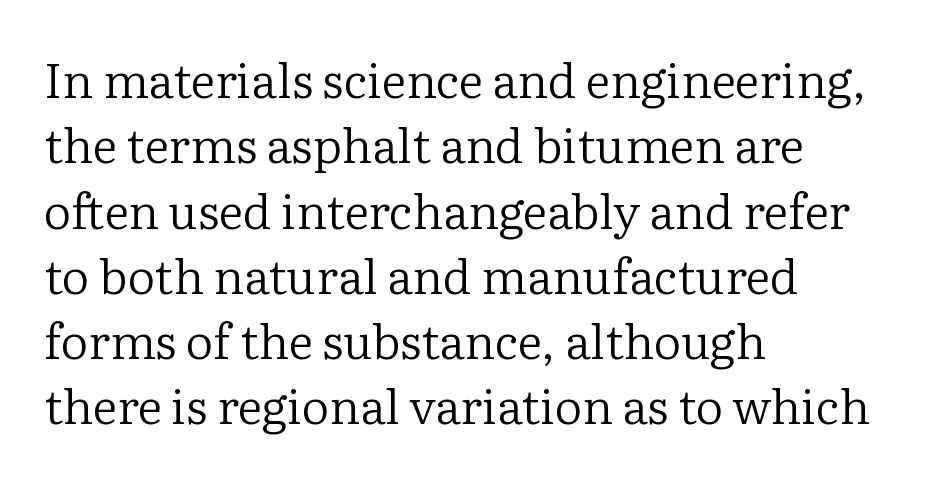
{"serif": "yes", "italic": "no", "bold": "no", "weight": "regular", "width": "normal", "stroke_contrast": "low", "x_height": "medium", "monospaced": "no", "underline": "no", "align": "left", "line_spacing": "normal", "line_spacing_ratio": 1.36, "letter_spacing": "normal", "letter_spacing_em": 0.0, "glyph_px": 48}
